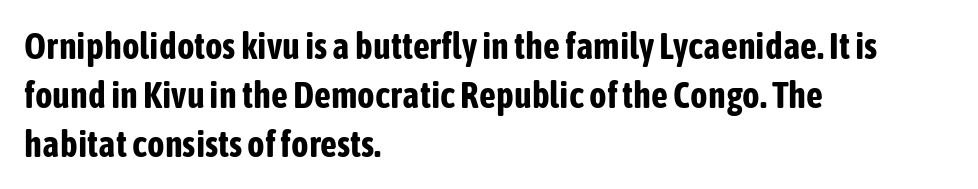
Q: Is the text bold? A: Yes.
Q: Is the text italic (slanted)? A: No, it is upright.
Q: Is the typeface a serif or a sans-serif typeface? A: Sans-serif.
Q: Is the text underlined? A: No.
Q: How is the paragraph aligned? A: Left-aligned.
Q: Is the spacing between letters normal or unusually wide? A: Normal.
Q: Is the spacing between lines tight, normal or loose? A: Normal.
Q: Width (condensed, normal, or wide)? A: Condensed.
Q: Stroke contrast? A: Low.
Q: x-height? A: Medium.
Q: Monospaced? A: No.
